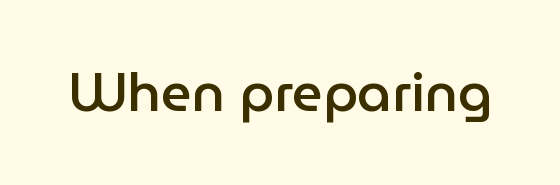
Q: Is the text bold? A: Semi-bold.
Q: Is the text italic (slanted)? A: No, it is upright.
Q: Is the typeface a serif or a sans-serif typeface? A: Sans-serif.
Q: Is the text underlined? A: No.
Q: Is the spacing between letters normal or unusually wide? A: Normal.
Q: Width (condensed, normal, or wide)? A: Normal.
Q: Stroke contrast? A: Low.
Q: x-height? A: Medium.
Q: Monospaced? A: No.
